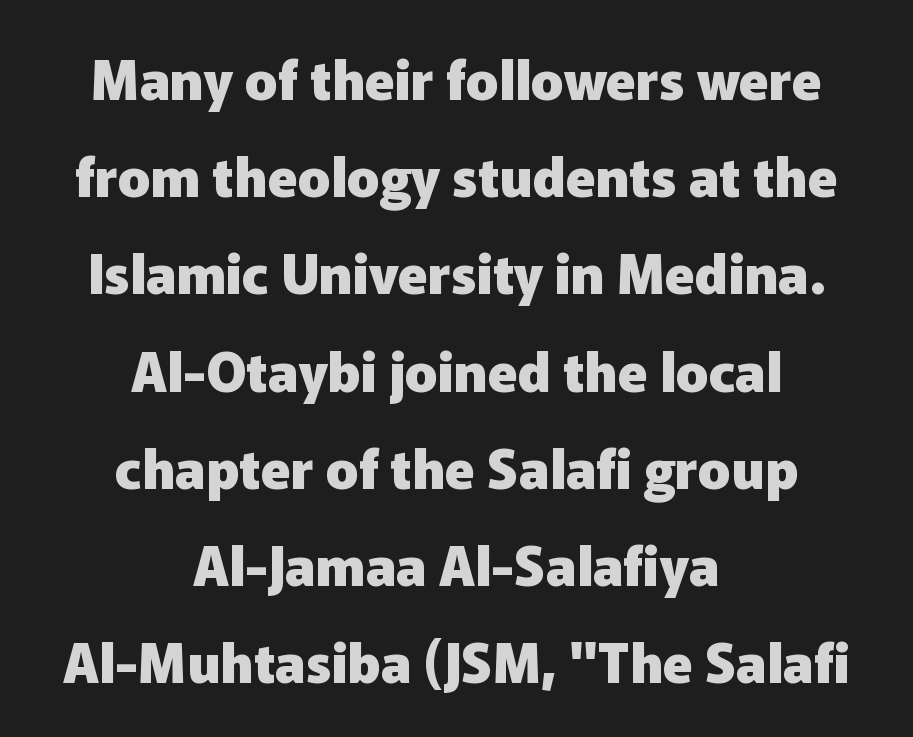
Q: Is the text bold? A: Yes.
Q: Is the text italic (slanted)? A: No, it is upright.
Q: Is the typeface a serif or a sans-serif typeface? A: Sans-serif.
Q: Is the text underlined? A: No.
Q: How is the paragraph aligned? A: Centered.
Q: Is the spacing between letters normal or unusually wide? A: Normal.
Q: Width (condensed, normal, or wide)? A: Normal.
Q: Stroke contrast? A: Low.
Q: x-height? A: Medium.
Q: Monospaced? A: No.
